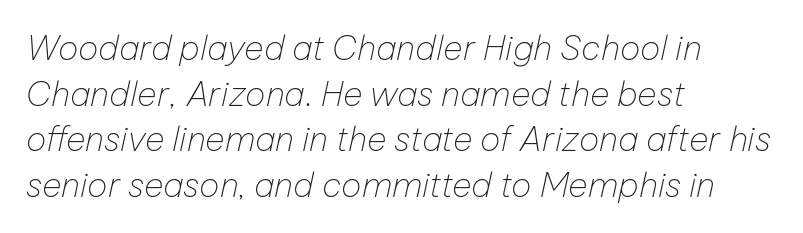
{"italic": "yes", "lean": "right", "slant_degrees": 12, "bold": "no", "weight": "thin", "width": "normal", "stroke_contrast": "low", "x_height": "medium", "monospaced": "no", "underline": "no", "align": "left", "line_spacing": "normal", "line_spacing_ratio": 1.34, "letter_spacing": "normal", "letter_spacing_em": 0.0, "glyph_px": 34}
